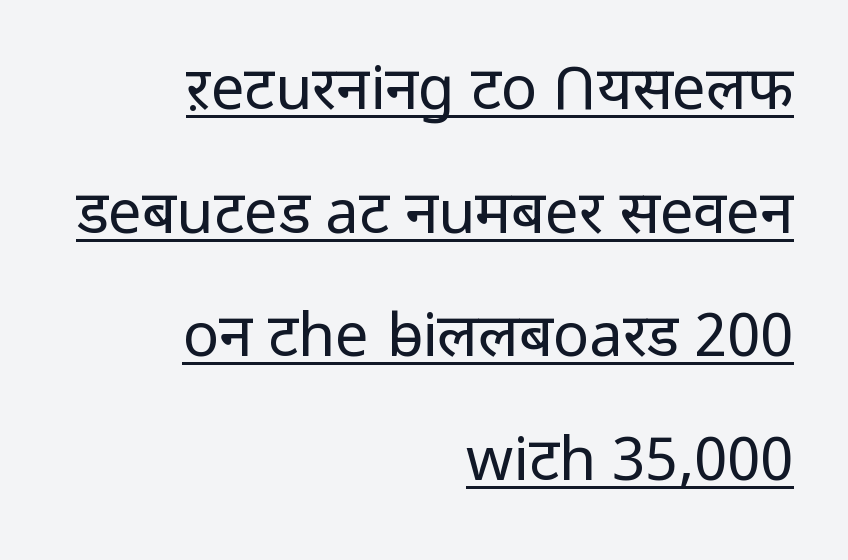
{"serif": "no", "italic": "no", "bold": "no", "weight": "regular", "width": "normal", "stroke_contrast": "low", "x_height": "medium", "monospaced": "no", "underline": "yes", "align": "right", "line_spacing": "loose", "line_spacing_ratio": 2.06, "letter_spacing": "normal", "letter_spacing_em": 0.0, "glyph_px": 60}
